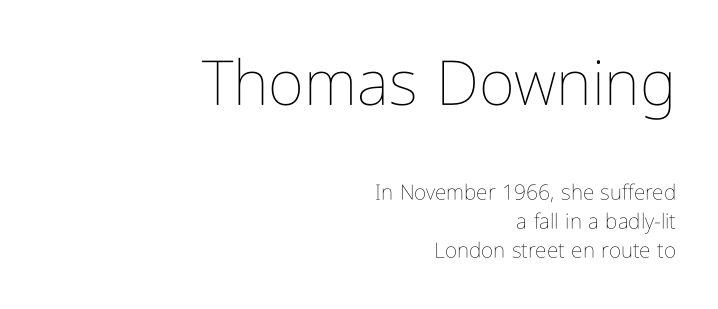
The strokes are not fattened; the text isn't bold. Tracking value appears to be zero — textbook default spacing. Unlike italic type, these characters show no tilt at all. Has an underline been added? It has not. If you measured baseline to baseline, you'd find a middling distance.
